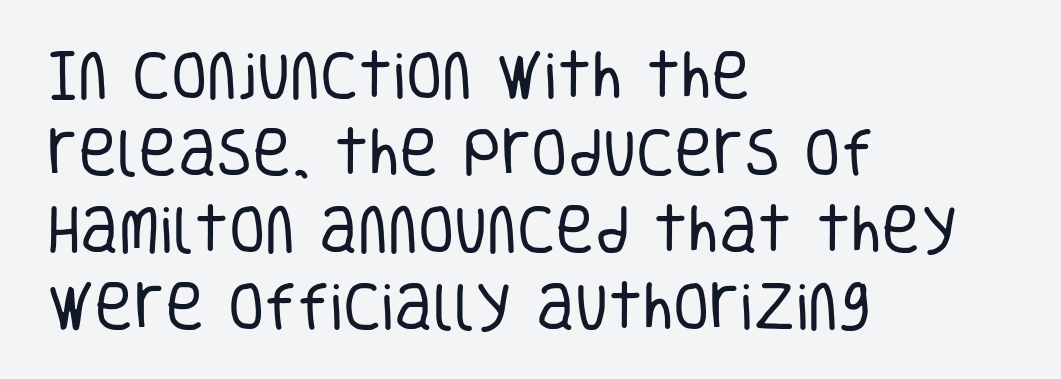
The image shows 53 px regular-weight, condensed sans-serif type, upright; set left-aligned, normal line spacing (1.45x), normal letter spacing, not underlined; low stroke contrast and a large x-height.
